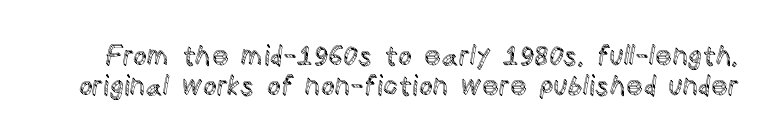
Observe the ordinary spacing: letters are neighbours, not strangers. The zone under the glyphs is completely vacant. Is there much room between lines? No — they nearly touch.
